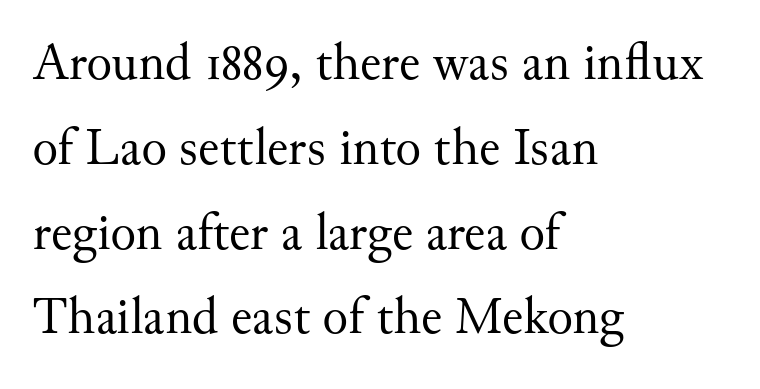
The image shows 53 px regular-weight serif type, upright; set left-aligned, normal line spacing (1.6x), normal letter spacing, not underlined; medium stroke contrast and a small x-height.
